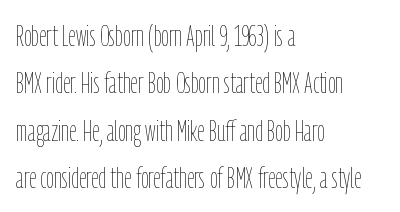
The image shows 30 px thin, condensed type, upright; set left-aligned, normal line spacing (1.58x), normal letter spacing, not underlined; low stroke contrast and a medium x-height.
